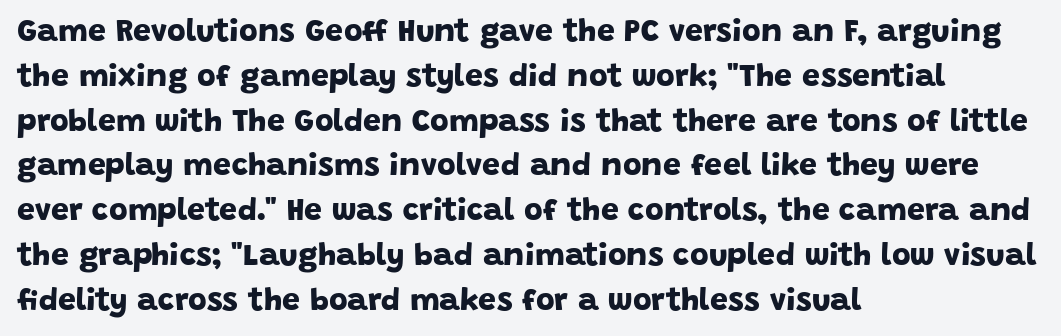
{"serif": "no", "bold": "yes", "weight": "bold", "width": "normal", "stroke_contrast": "low", "x_height": "large", "monospaced": "no", "underline": "no", "align": "left", "line_spacing": "normal", "line_spacing_ratio": 1.4, "letter_spacing": "normal", "letter_spacing_em": 0.0, "glyph_px": 32}
